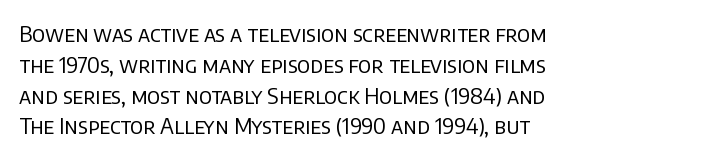
Summary of vertical rhythm: regular, with standard interline spacing. Short note: letters normally spaced. The font's upright variant was chosen for this text. Casual observation: everything's shoved over to the left.
